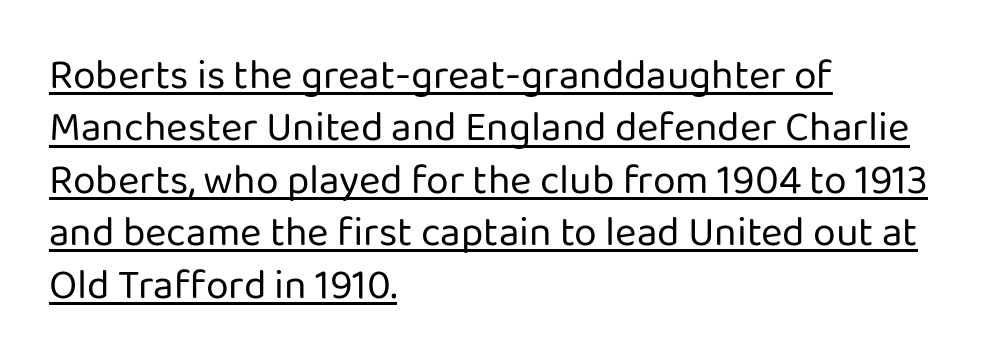
Q: Is the text bold? A: No.
Q: Is the text italic (slanted)? A: No, it is upright.
Q: Is the typeface a serif or a sans-serif typeface? A: Sans-serif.
Q: Is the text underlined? A: Yes.
Q: How is the paragraph aligned? A: Left-aligned.
Q: Is the spacing between letters normal or unusually wide? A: Normal.
Q: Is the spacing between lines tight, normal or loose? A: Normal.
Q: Width (condensed, normal, or wide)? A: Normal.
Q: Stroke contrast? A: Low.
Q: x-height? A: Medium.
Q: Monospaced? A: No.
